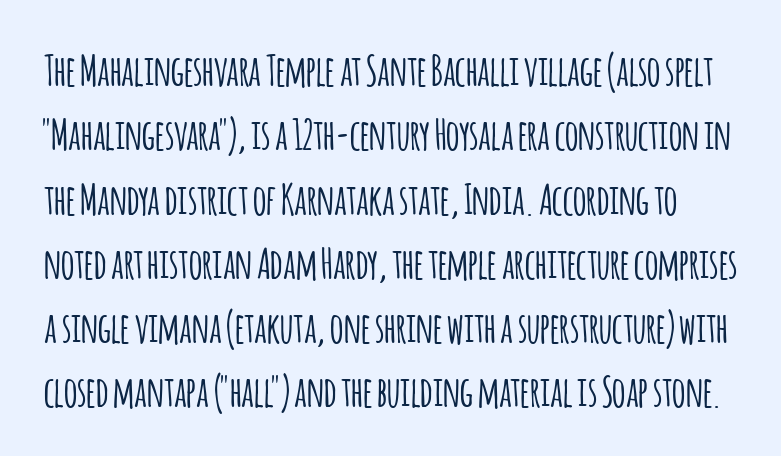
The type sits square on the baseline with zero lean. The vertical gap from one line to the next is medium. Observe the absence of serifs on each vertical stroke in this sample. Has an underline been added? It has not. The face used here is proportionally spaced, like ordinary book or web type.
